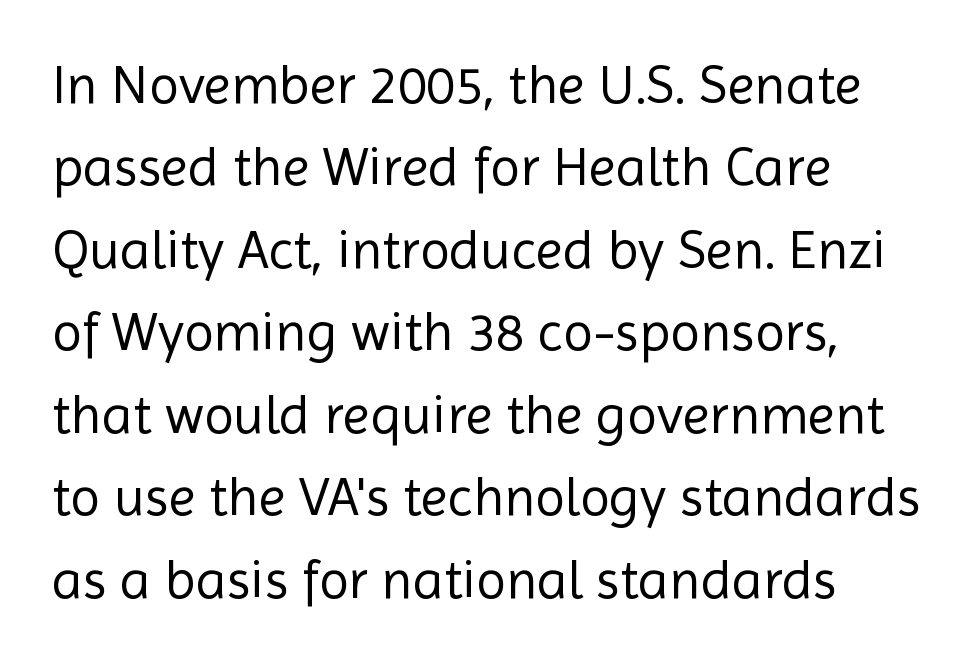
The image shows 55 px regular-weight sans-serif type, upright; set left-aligned, normal line spacing (1.5x), normal letter spacing, not underlined; a medium x-height.
